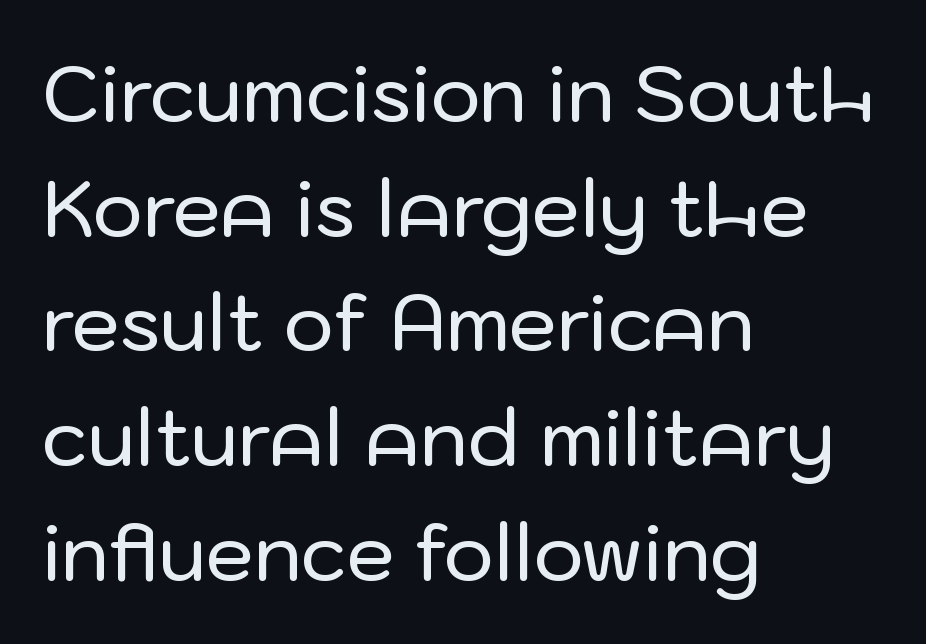
The compositor pushed each line to the left boundary. Type without underlining. Characters remain perfectly vertical along every line. Interline gaps are of average width in this sample. Nothing sits at the stroke ends, so this counts as sans-serif.
